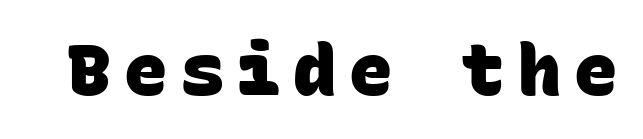
The rendering uses typewriter-style spacing with identical character cells. Bold? Absolutely — the strokes are thick and heavy. The passage shown is typeset with a sans-serif family. Only glyphs here, with clear space below each row.
